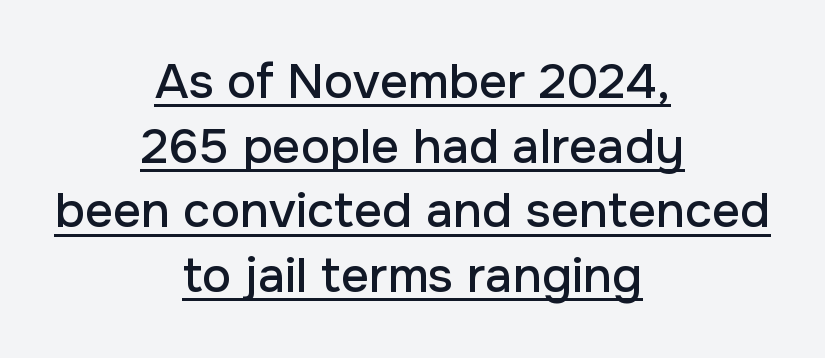
Q: Is the text italic (slanted)? A: No, it is upright.
Q: Is the typeface a serif or a sans-serif typeface? A: Sans-serif.
Q: Is the text underlined? A: Yes.
Q: How is the paragraph aligned? A: Centered.
Q: Is the spacing between letters normal or unusually wide? A: Normal.
Q: Is the spacing between lines tight, normal or loose? A: Normal.
Q: Width (condensed, normal, or wide)? A: Normal.
Q: Stroke contrast? A: Low.
Q: x-height? A: Medium.
Q: Monospaced? A: No.
